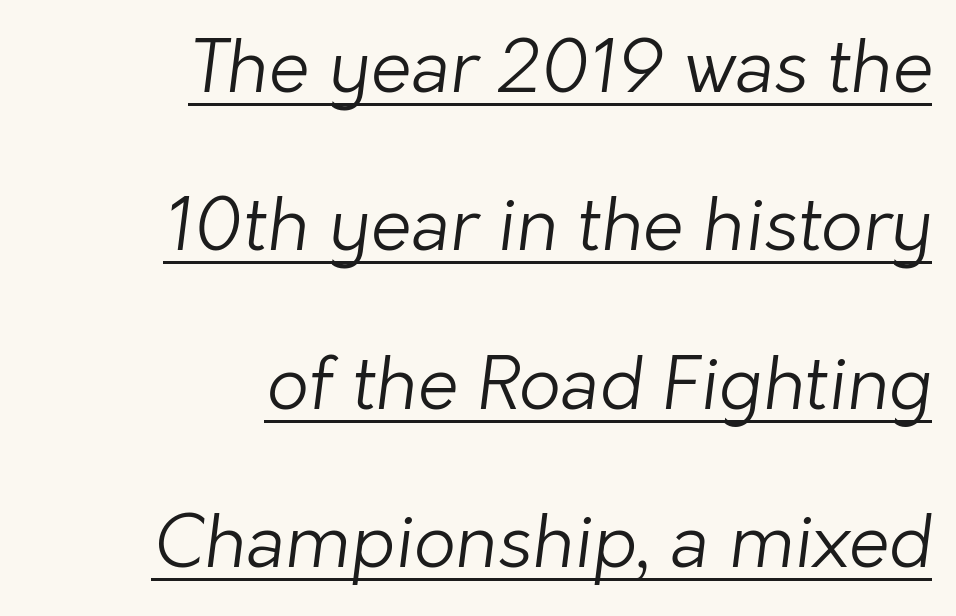
Q: Is the text bold? A: No.
Q: Is the typeface a serif or a sans-serif typeface? A: Sans-serif.
Q: Is the text underlined? A: Yes.
Q: How is the paragraph aligned? A: Right-aligned.
Q: Is the spacing between letters normal or unusually wide? A: Normal.
Q: Is the spacing between lines tight, normal or loose? A: Loose.
Q: Width (condensed, normal, or wide)? A: Normal.
Q: Stroke contrast? A: Low.
Q: x-height? A: Medium.
Q: Monospaced? A: No.
